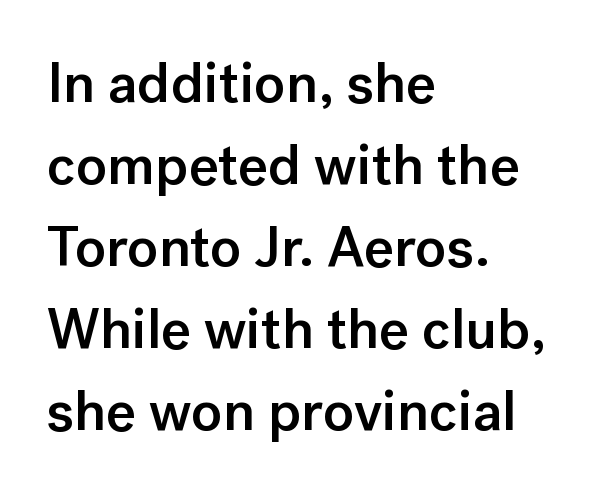
{"serif": "no", "italic": "no", "bold": "semi", "weight": "semibold", "width": "normal", "stroke_contrast": "low", "x_height": "medium", "monospaced": "no", "underline": "no", "align": "left", "line_spacing": "normal", "line_spacing_ratio": 1.44, "letter_spacing": "normal", "letter_spacing_em": 0.0, "glyph_px": 57}
